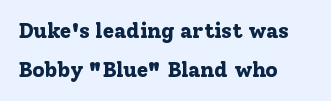
Q: Is the text bold? A: Yes.
Q: Is the text italic (slanted)? A: No, it is upright.
Q: Is the text underlined? A: No.
Q: How is the paragraph aligned? A: Left-aligned.
Q: Is the spacing between letters normal or unusually wide? A: Normal.
